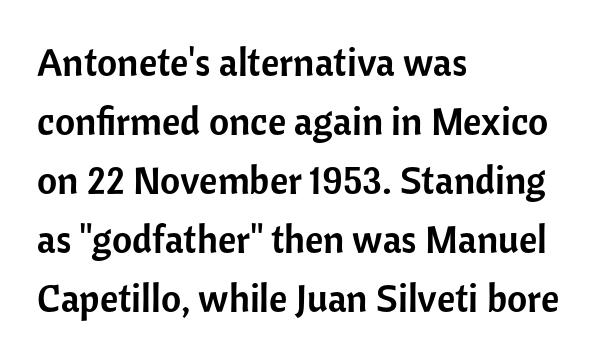
Q: Is the text italic (slanted)? A: No, it is upright.
Q: Is the typeface a serif or a sans-serif typeface? A: Sans-serif.
Q: Is the text underlined? A: No.
Q: How is the paragraph aligned? A: Left-aligned.
Q: Is the spacing between letters normal or unusually wide? A: Normal.
Q: Is the spacing between lines tight, normal or loose? A: Normal.
Q: Width (condensed, normal, or wide)? A: Normal.
Q: Stroke contrast? A: Low.
Q: x-height? A: Medium.
Q: Monospaced? A: No.
